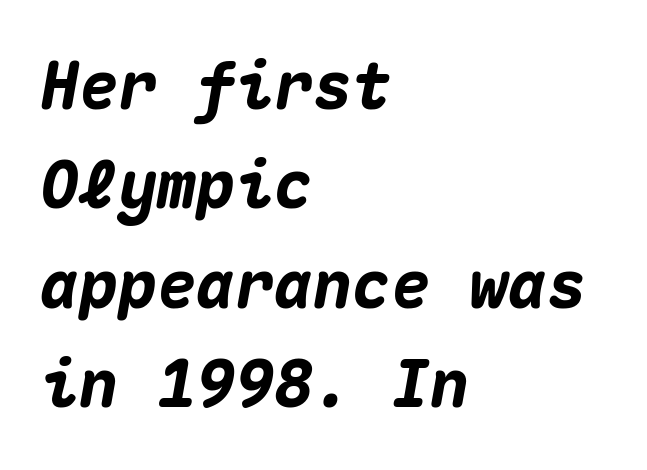
Line starts are locked; line ends wander. Check the space under the baseline: it is left empty. Emphasis by weight is at full strength: bold. The letterforms sit shoulder to shoulder at normal distance. Rows of type keep a routine distance in the vertical direction. Monospaced: the letters line up in strict vertical columns.
